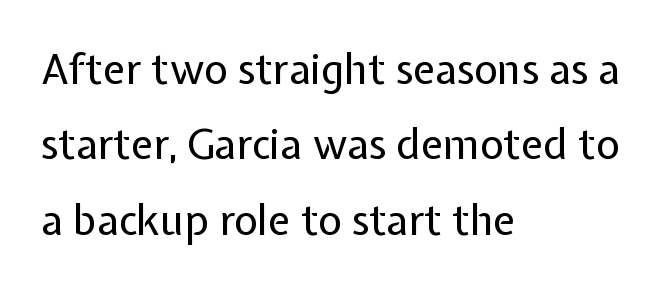
Q: Is the text bold? A: No.
Q: Is the text italic (slanted)? A: No, it is upright.
Q: Is the typeface a serif or a sans-serif typeface? A: Sans-serif.
Q: Is the text underlined? A: No.
Q: How is the paragraph aligned? A: Left-aligned.
Q: Is the spacing between letters normal or unusually wide? A: Normal.
Q: Width (condensed, normal, or wide)? A: Normal.
Q: Stroke contrast? A: Low.
Q: x-height? A: Medium.
Q: Monospaced? A: No.
